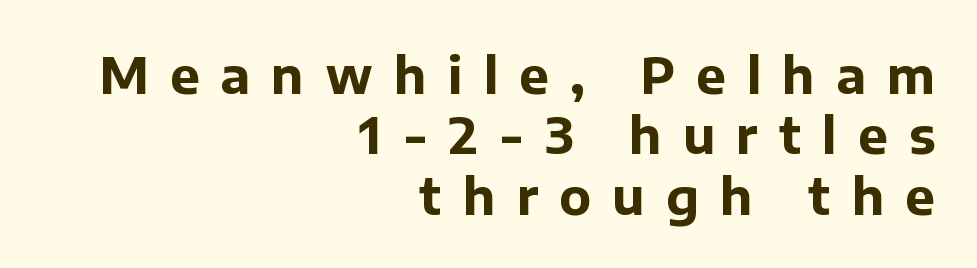
Q: Is the text bold? A: Yes.
Q: Is the text italic (slanted)? A: No, it is upright.
Q: Is the typeface a serif or a sans-serif typeface? A: Sans-serif.
Q: Is the text underlined? A: No.
Q: How is the paragraph aligned? A: Right-aligned.
Q: Is the spacing between letters normal or unusually wide? A: Unusually wide.
Q: Width (condensed, normal, or wide)? A: Normal.
Q: Stroke contrast? A: Low.
Q: x-height? A: Medium.
Q: Monospaced? A: No.
